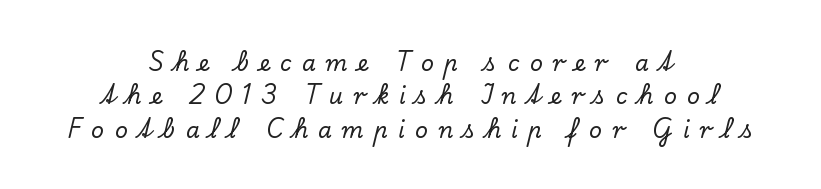
Letter spacing: wide. The rendering uses a moderate line-height, typical for paragraphs. The compositor balanced each line on the midline. The space directly below the letters is spotless.
